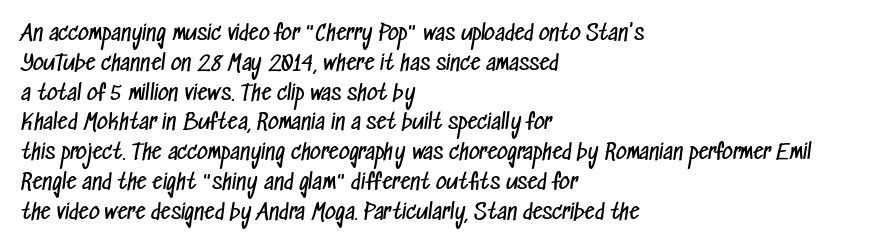
{"bold": "no", "underline": "no", "align": "left", "line_spacing": "normal", "line_spacing_ratio": 1.42, "letter_spacing": "normal", "letter_spacing_em": 0.0, "glyph_px": 21}
